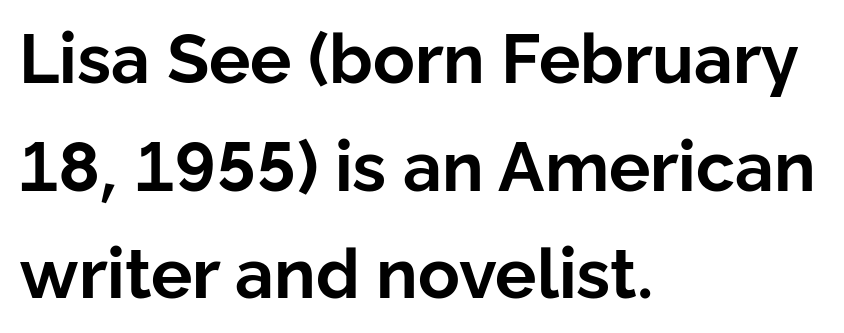
Q: Is the text bold? A: Yes.
Q: Is the text italic (slanted)? A: No, it is upright.
Q: Is the typeface a serif or a sans-serif typeface? A: Sans-serif.
Q: Is the text underlined? A: No.
Q: How is the paragraph aligned? A: Left-aligned.
Q: Is the spacing between letters normal or unusually wide? A: Normal.
Q: Is the spacing between lines tight, normal or loose? A: Normal.
Q: Width (condensed, normal, or wide)? A: Normal.
Q: Stroke contrast? A: Low.
Q: x-height? A: Medium.
Q: Monospaced? A: No.
